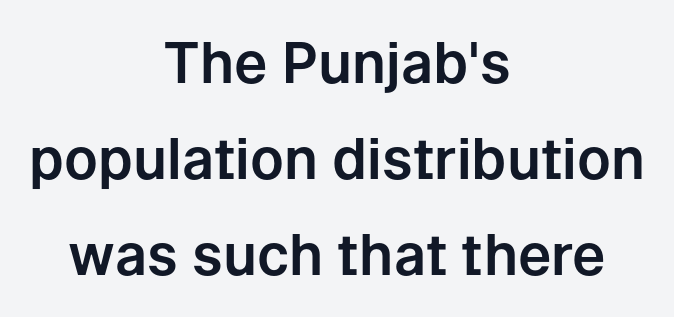
Q: Is the text italic (slanted)? A: No, it is upright.
Q: Is the typeface a serif or a sans-serif typeface? A: Sans-serif.
Q: Is the text underlined? A: No.
Q: How is the paragraph aligned? A: Centered.
Q: Is the spacing between letters normal or unusually wide? A: Normal.
Q: Width (condensed, normal, or wide)? A: Normal.
Q: Stroke contrast? A: Low.
Q: x-height? A: Medium.
Q: Monospaced? A: No.
